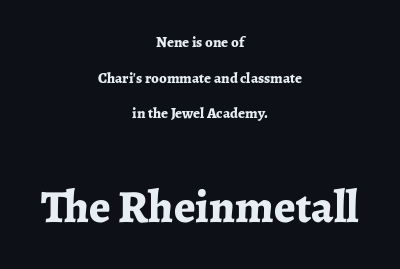
{"serif": "yes", "italic": "no", "bold": "yes", "weight": "bold", "width": "normal", "stroke_contrast": "low", "x_height": "medium", "monospaced": "no", "underline": "no", "align": "center", "line_spacing": "loose", "line_spacing_ratio": 2.38, "letter_spacing": "normal", "letter_spacing_em": 0.0, "larger_block": "second", "size_ratio": 3.07, "glyph_px": 46}
